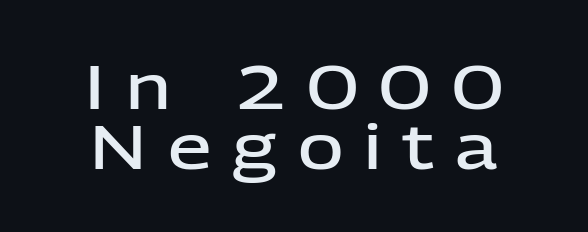
{"serif": "no", "italic": "no", "bold": "semi", "weight": "semibold", "width": "normal", "stroke_contrast": "low", "x_height": "medium", "monospaced": "no", "underline": "no", "align": "center", "line_spacing": "tight", "line_spacing_ratio": 0.96, "letter_spacing": "wide", "letter_spacing_em": 0.34, "glyph_px": 62}
